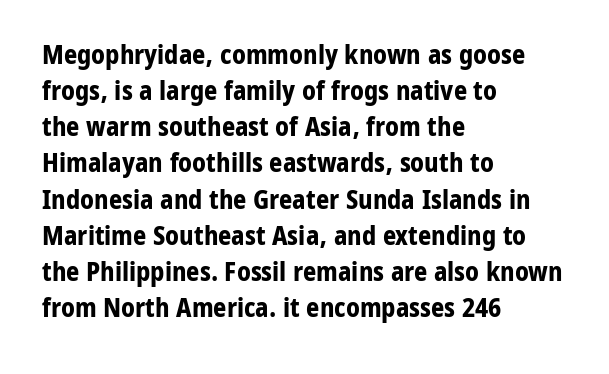
The image shows 26 px bold type, upright; set left-aligned, normal line spacing (1.39x), normal letter spacing, not underlined.
